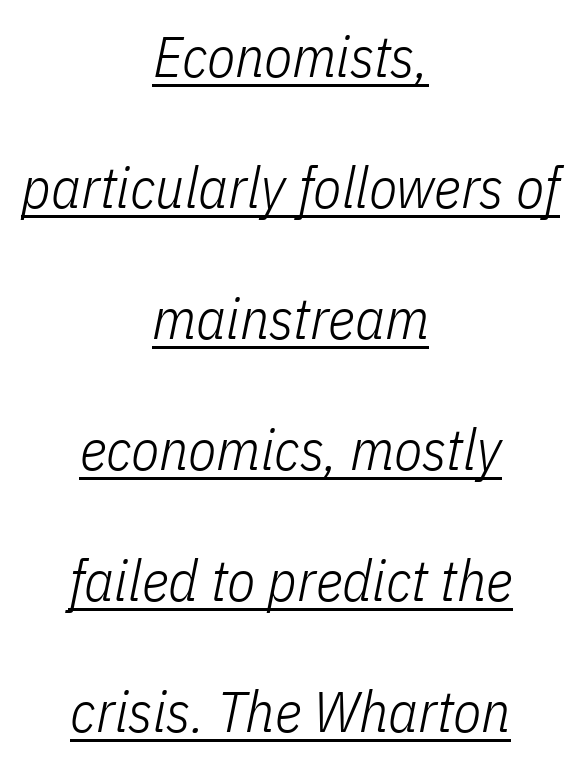
The image shows 58 px light, condensed type, italic (leaning right); set centered, loose line spacing (2.26x), normal letter spacing, underlined; low stroke contrast and a medium x-height.
